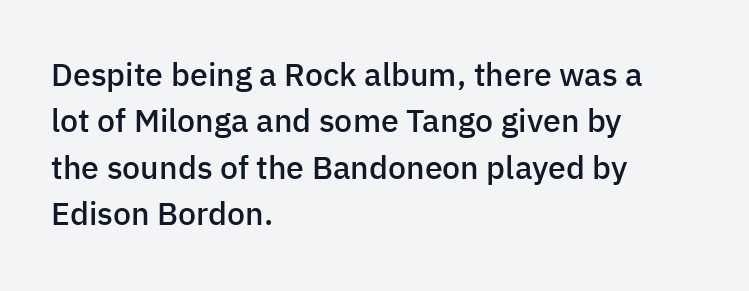
The image shows 32 px semibold sans-serif type, upright; set left-aligned, normal line spacing (1.45x), normal letter spacing, not underlined; low stroke contrast and a medium x-height.
